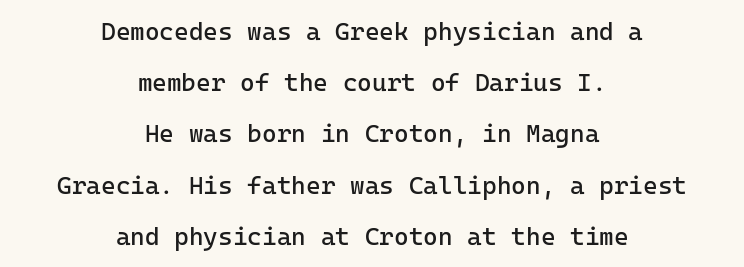
{"italic": "no", "bold": "no", "underline": "no", "align": "center", "line_spacing": "loose", "line_spacing_ratio": 2.05, "letter_spacing": "normal", "letter_spacing_em": 0.0, "glyph_px": 25}
